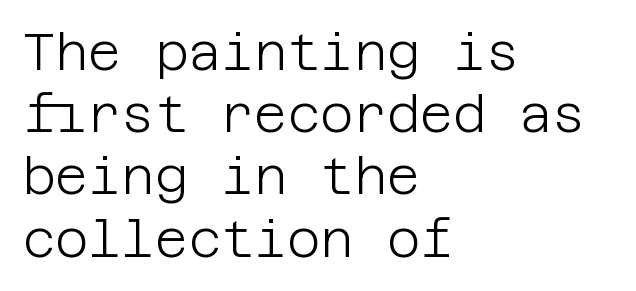
Q: Is the text bold? A: No.
Q: Is the text italic (slanted)? A: No, it is upright.
Q: Is the typeface a serif or a sans-serif typeface? A: Sans-serif.
Q: Is the text underlined? A: No.
Q: How is the paragraph aligned? A: Left-aligned.
Q: Is the spacing between letters normal or unusually wide? A: Normal.
Q: Width (condensed, normal, or wide)? A: Normal.
Q: Stroke contrast? A: Low.
Q: x-height? A: Large.
